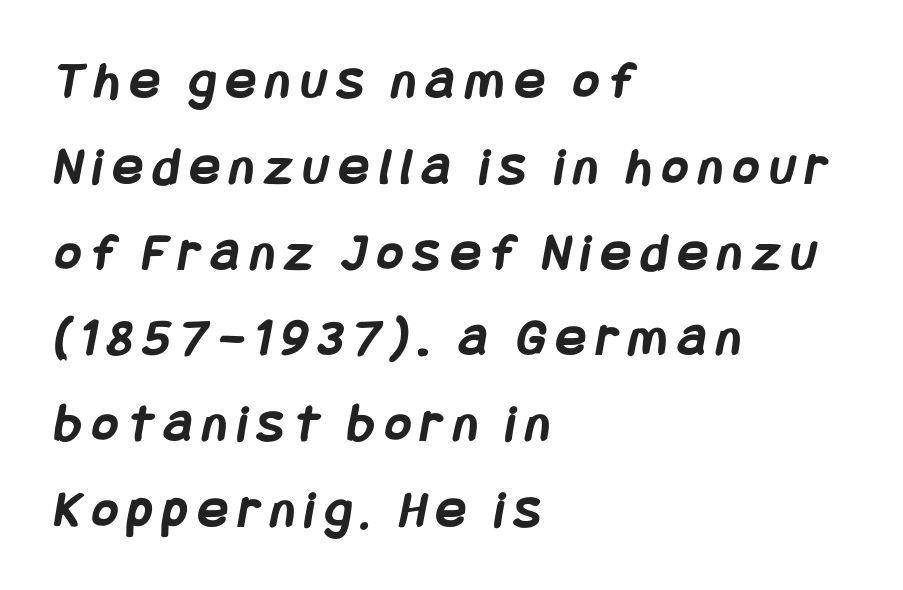
Q: Is the text bold? A: Yes.
Q: Is the typeface a serif or a sans-serif typeface? A: Sans-serif.
Q: Is the text underlined? A: No.
Q: How is the paragraph aligned? A: Left-aligned.
Q: Is the spacing between letters normal or unusually wide? A: Unusually wide.
Q: Is the spacing between lines tight, normal or loose? A: Normal.
Q: Width (condensed, normal, or wide)? A: Condensed.
Q: Stroke contrast? A: Low.
Q: x-height? A: Large.
